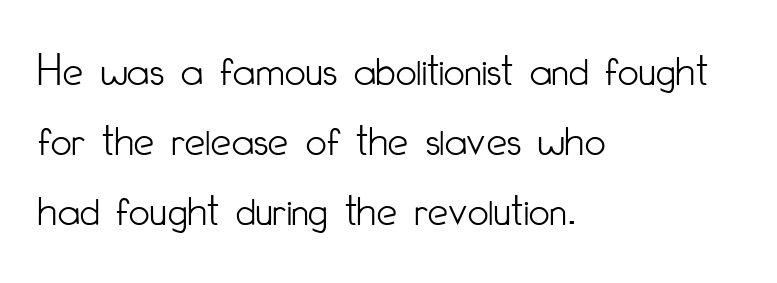
Spacing verdict: proportional, widths tailored to each character. The string is rendered with underlining switched off. How would I describe the line gaps? Plain and ordinary. Layout note: lines flush left. Upright lettering throughout.
